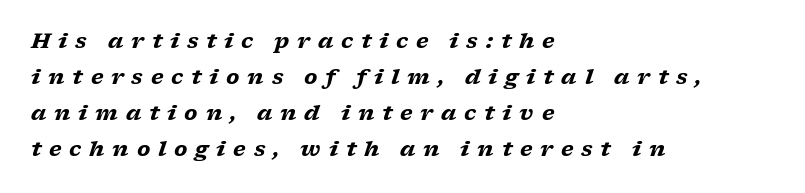
Q: Is the text bold? A: Yes.
Q: Is the text italic (slanted)? A: Yes, it leans right by about 17 degrees.
Q: Is the text underlined? A: No.
Q: How is the paragraph aligned? A: Left-aligned.
Q: Is the spacing between letters normal or unusually wide? A: Unusually wide.
